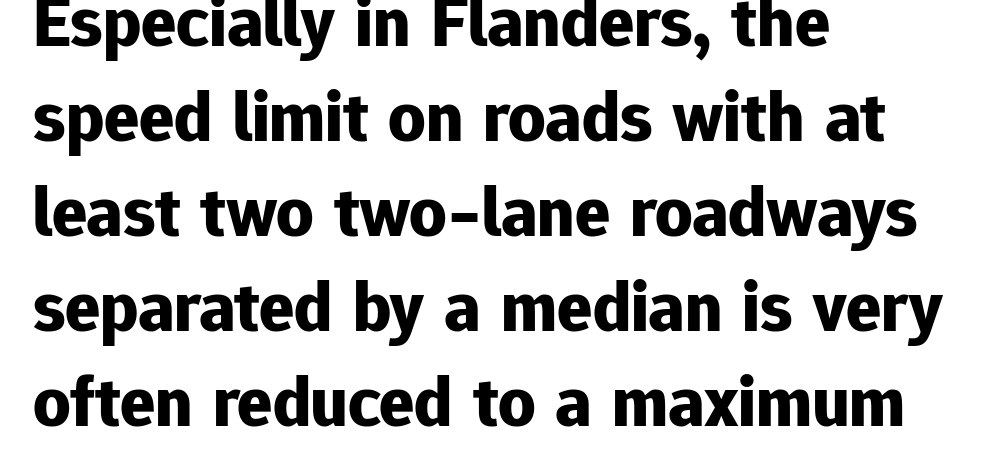
Q: Is the text bold? A: Yes.
Q: Is the text italic (slanted)? A: No, it is upright.
Q: Is the typeface a serif or a sans-serif typeface? A: Sans-serif.
Q: Is the text underlined? A: No.
Q: How is the paragraph aligned? A: Left-aligned.
Q: Is the spacing between letters normal or unusually wide? A: Normal.
Q: Is the spacing between lines tight, normal or loose? A: Normal.
Q: Width (condensed, normal, or wide)? A: Normal.
Q: Stroke contrast? A: Low.
Q: x-height? A: Medium.
Q: Monospaced? A: No.
